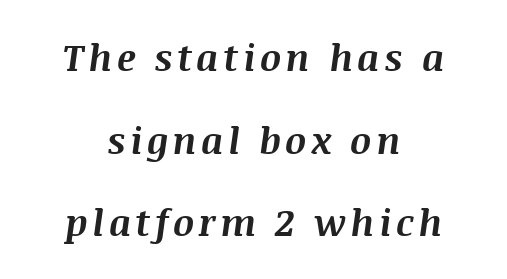
Typographic density is high because the face is bold. The space directly below the letters is spotless. You could fit nearly another row in the gap between these rows. The letters advance in unequal steps, a hallmark of proportional type. This is oblique type, the kind used for emphasis or titles. The passage is arranged like a title page — every line centered.
